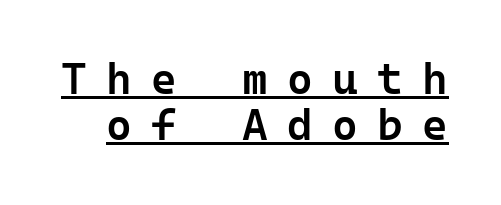
Q: Is the text bold? A: Semi-bold.
Q: Is the text italic (slanted)? A: No, it is upright.
Q: Is the typeface a serif or a sans-serif typeface? A: Sans-serif.
Q: Is the text underlined? A: Yes.
Q: Is the spacing between letters normal or unusually wide? A: Unusually wide.
Q: Is the spacing between lines tight, normal or loose? A: Tight.
Q: Width (condensed, normal, or wide)? A: Normal.
Q: Stroke contrast? A: Low.
Q: x-height? A: Medium.
